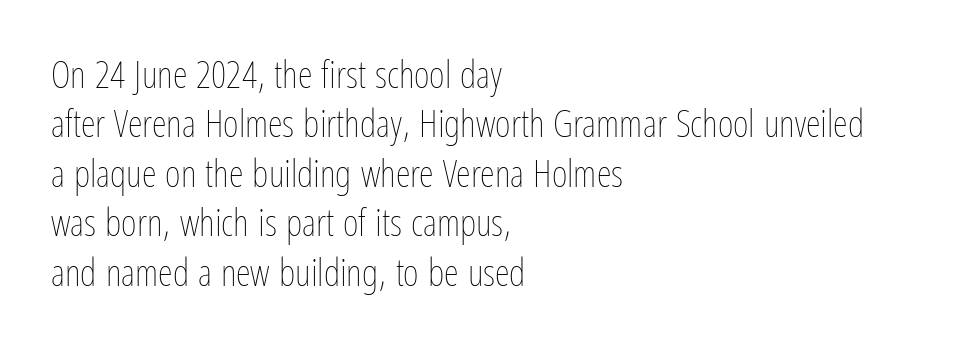
The rendering uses natural spacing where letterforms have individual widths. Vertical stems look standard width or narrower in stroke. Is there much room between lines? A standard amount, neither cramped nor airy. Layout note: lines flush left. When letters stand straight like this, we call the style roman or upright. The tracking reads as untouched default to a designer's eye.
